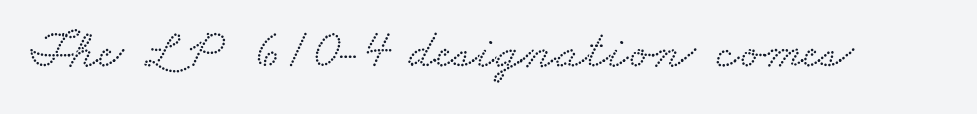
The image shows 55 px wide serif type; set normal letter spacing, not underlined; low stroke contrast and a small x-height.
